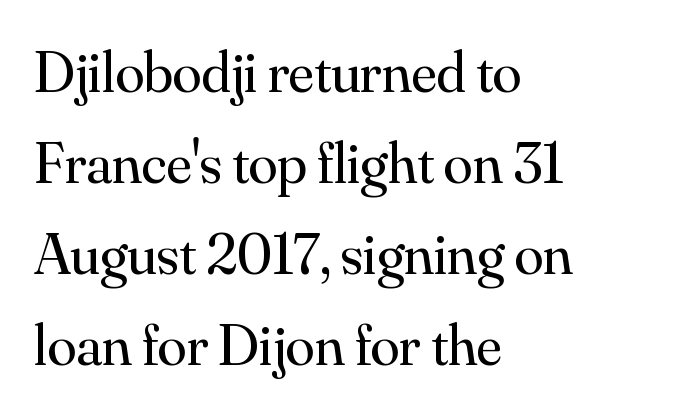
The image shows 59 px regular-weight serif type, upright; set left-aligned, normal line spacing (1.54x), normal letter spacing, not underlined; medium stroke contrast and a small x-height.
